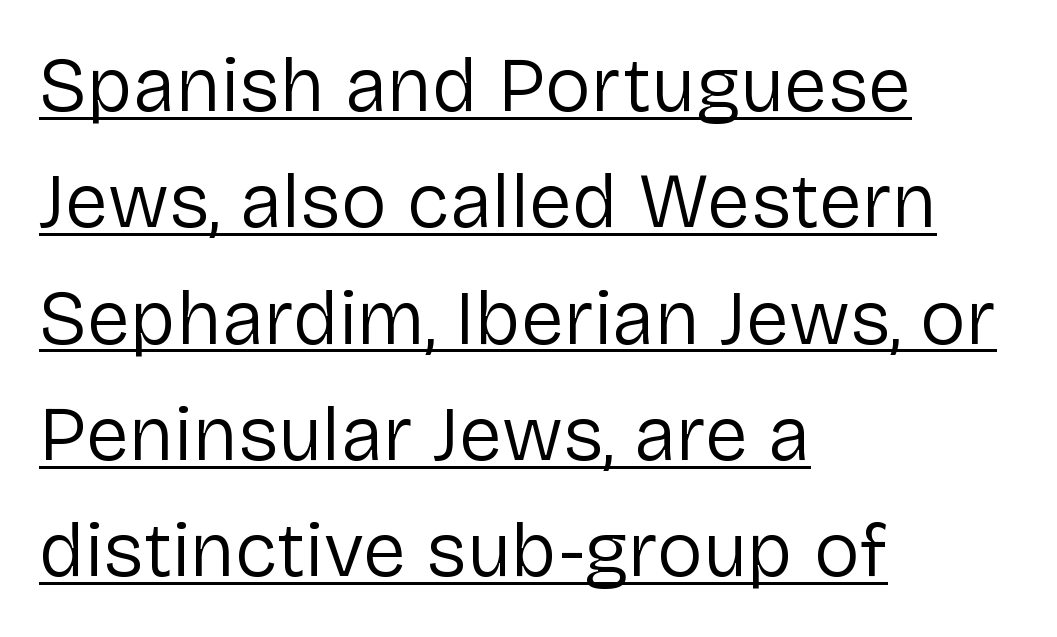
The image shows 77 px regular-weight sans-serif type, upright; set left-aligned, normal line spacing (1.51x), normal letter spacing, underlined; low stroke contrast and a medium x-height.
